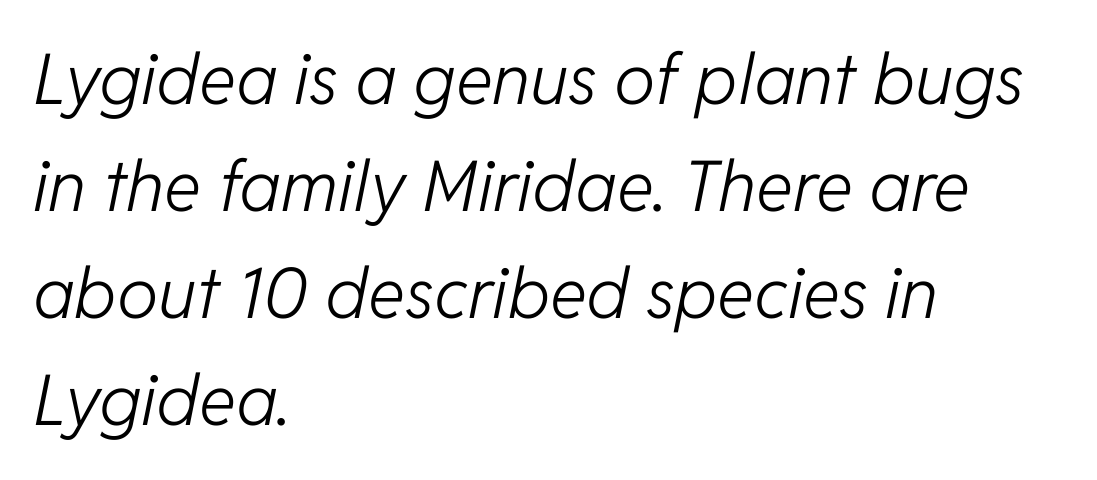
The image shows 70 px light type, italic (leaning right); set left-aligned, normal line spacing (1.53x), normal letter spacing, not underlined; low stroke contrast and a medium x-height.
